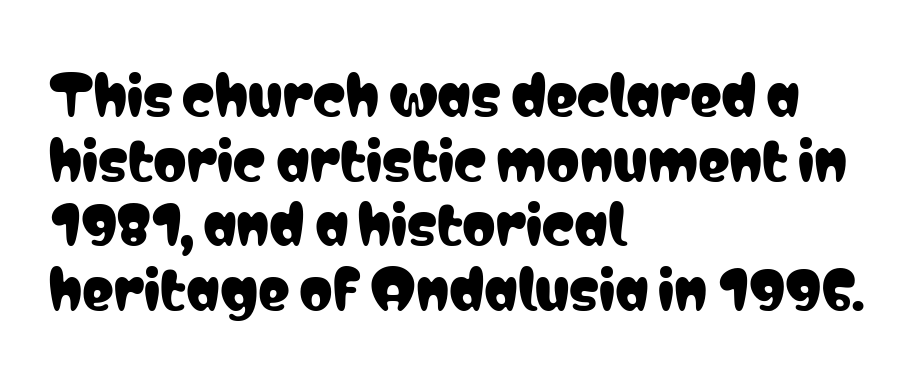
The image shows 53 px condensed sans-serif type, upright; set left-aligned, line spacing 1.22x, normal letter spacing, not underlined; low stroke contrast and a medium x-height.
